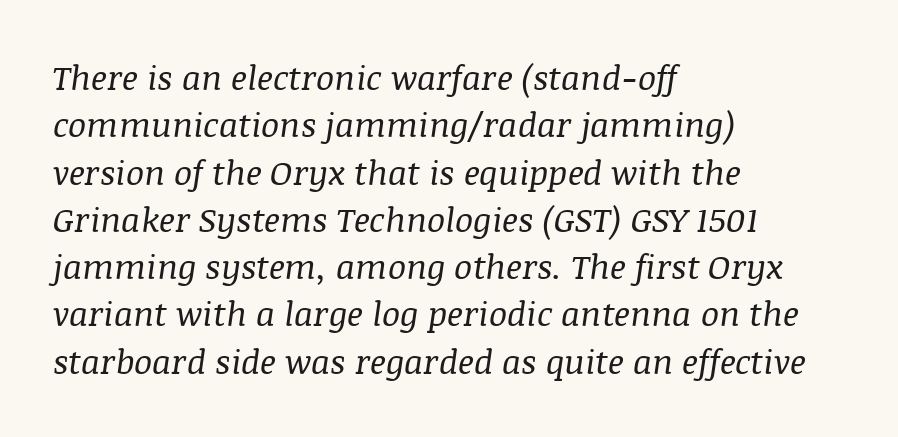
Q: Is the text bold? A: No.
Q: Is the text italic (slanted)? A: Yes, it leans right by about 8 degrees.
Q: Is the typeface a serif or a sans-serif typeface? A: Serif.
Q: Is the text underlined? A: No.
Q: How is the paragraph aligned? A: Left-aligned.
Q: Is the spacing between letters normal or unusually wide? A: Normal.
Q: Is the spacing between lines tight, normal or loose? A: Normal.
Q: Width (condensed, normal, or wide)? A: Normal.
Q: Stroke contrast? A: Medium.
Q: x-height? A: Large.
Q: Monospaced? A: No.
